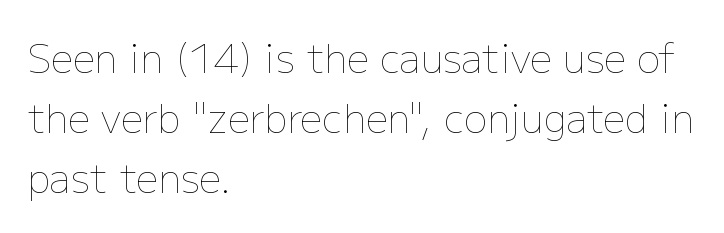
In terms of letterspacing, this is plain default setting. Here the designer chose a conventional face with non-uniform glyph widths. The strokes carry an ordinary text weight at most. No italicization has been applied; the sample stays upright. Descender tails drop into unmarked territory. The paragraph shown leans on its left margin.
